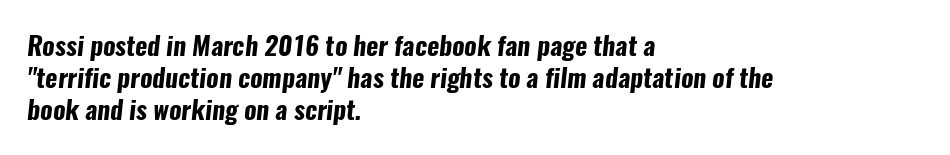
Short and long lines alike share a common starting point at left. Is the type bold? Yes — the strokes are clearly thick and heavy. The type is set solid horizontally, with unmodified tracking. Check the space under the baseline: it is left empty.
